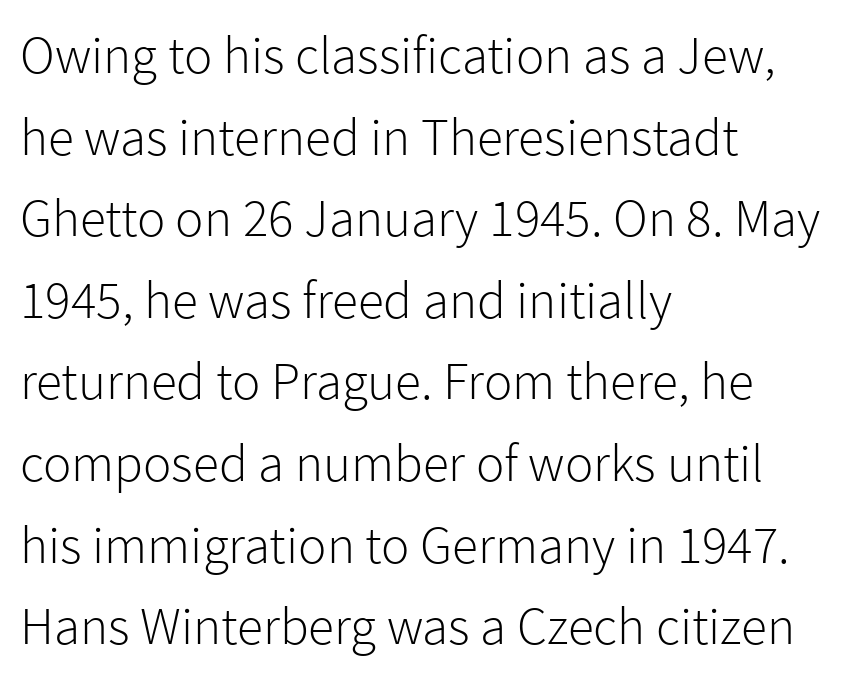
The image shows 53 px light sans-serif type, upright; set left-aligned, normal line spacing (1.54x), normal letter spacing, not underlined; low stroke contrast and a medium x-height.
